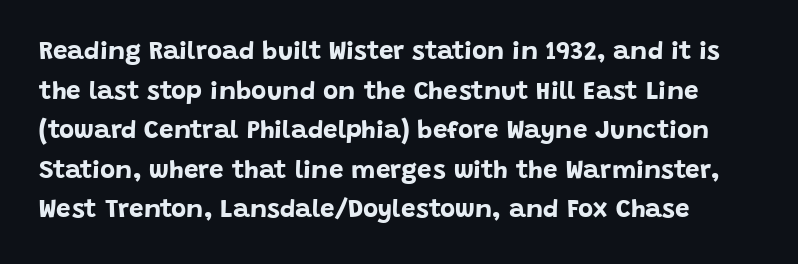
Weight check: bold — yes, fully. The string is rendered with underlining switched off. A typesetter would mark this as roman, not italic. You could call the tracking neutral — neither tight nor loose. Evenly set lines give the paragraph a standard silhouette.
